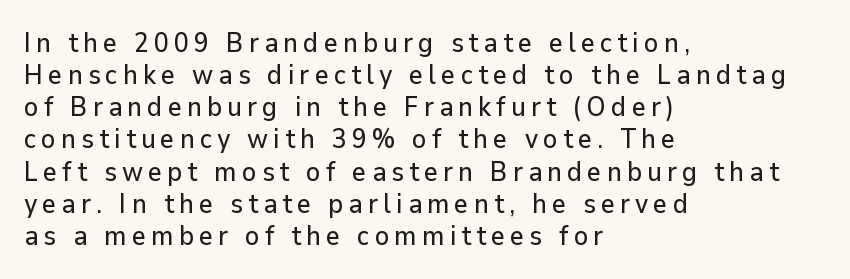
{"italic": "no", "underline": "no", "align": "left", "line_spacing_ratio": 1.19, "glyph_px": 27}
